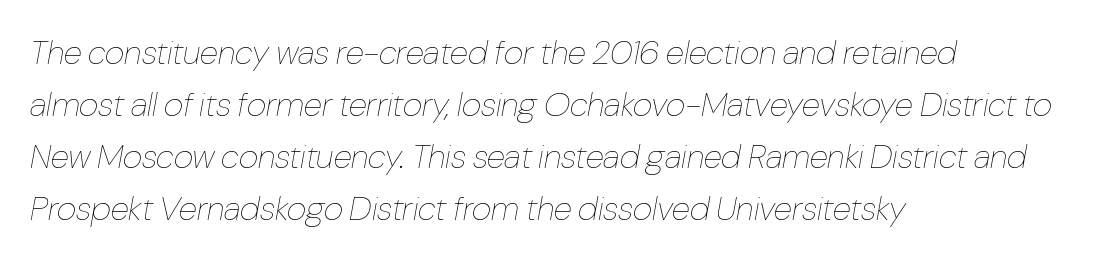
The image shows 34 px thin, condensed type, italic (leaning right); set left-aligned, normal line spacing (1.53x), normal letter spacing, not underlined; low stroke contrast and a medium x-height.
